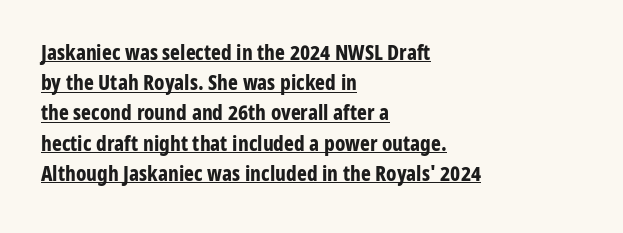
Q: Is the text bold? A: Yes.
Q: Is the text italic (slanted)? A: No, it is upright.
Q: Is the text underlined? A: Yes.
Q: How is the paragraph aligned? A: Left-aligned.
Q: Is the spacing between letters normal or unusually wide? A: Normal.
Q: Is the spacing between lines tight, normal or loose? A: Normal.
